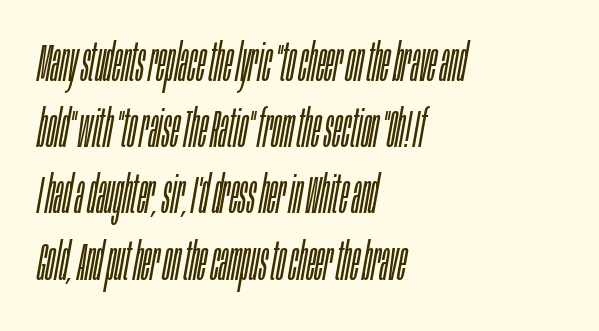
{"italic": "yes", "lean": "right", "slant_degrees": 10, "bold": "no", "weight": "light", "width": "condensed", "stroke_contrast": "low", "x_height": "large", "monospaced": "no", "underline": "no", "align": "left", "line_spacing": "normal", "line_spacing_ratio": 1.25, "letter_spacing": "normal", "letter_spacing_em": 0.0, "glyph_px": 53}
